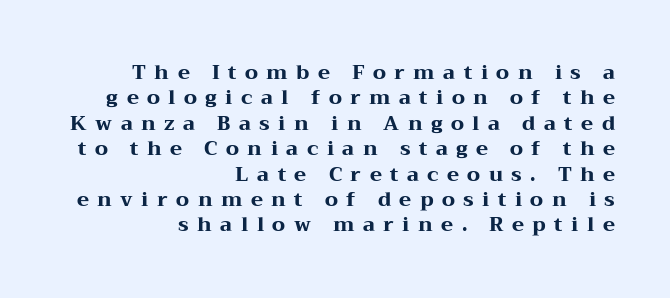
The image shows 20 px bold type, upright; set right-aligned, normal line spacing (1.27x), unusually wide letter spacing (+0.42 em), not underlined.
